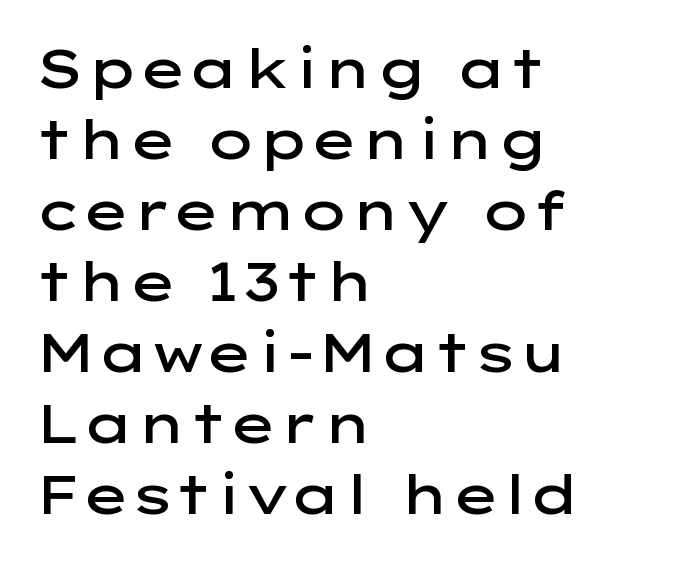
The sample has been set in demibold, a notch under bold. The letters advance in unequal steps, a hallmark of proportional type. The vertical gap from one line to the next is medium. The specimen reads as upright at a glance.
